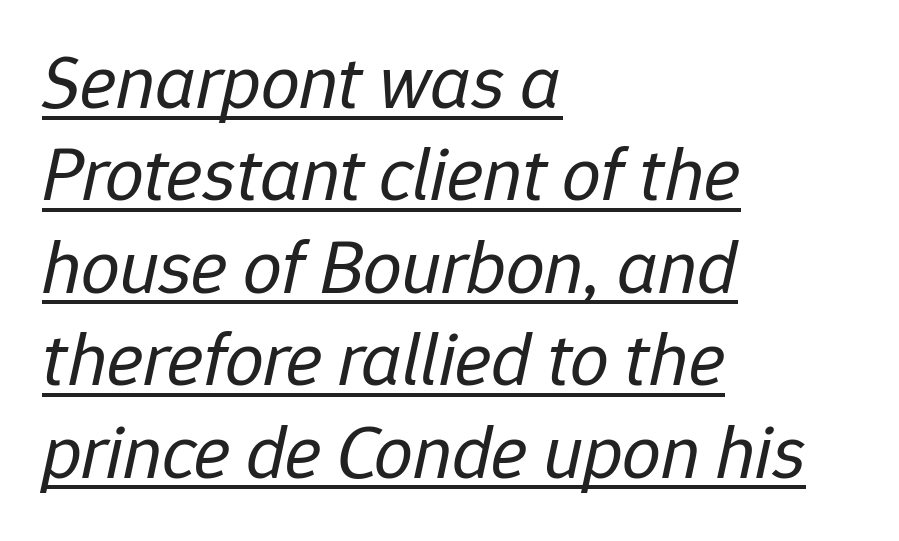
Characters follow at the spacing the type designer built in. Note the varied advance widths — an 'i' is clearly narrower than an 'm'. Somebody hit Ctrl+U on this one — the words are underlined. These lines stack with their left ends in a neat column.
